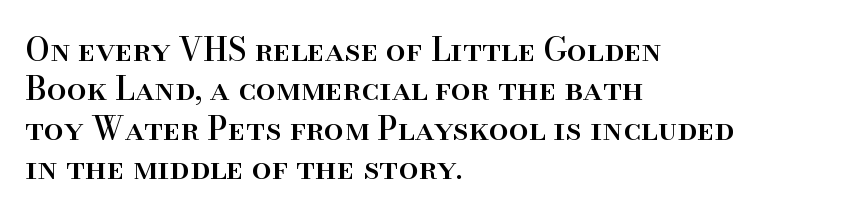
The image shows 32 px serif type, upright; set left-aligned, line spacing 1.23x, normal letter spacing, not underlined; high stroke contrast and a small x-height.
